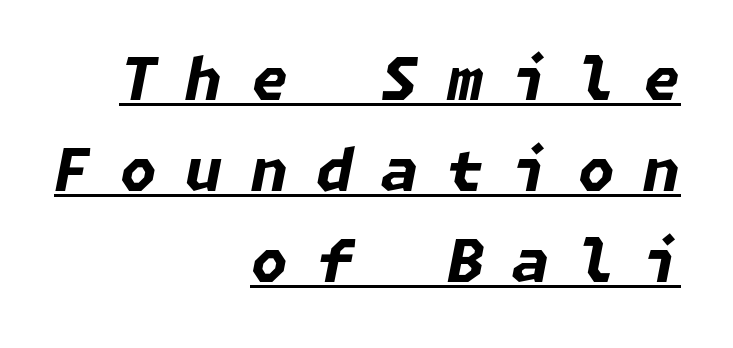
{"italic": "yes", "lean": "right", "slant_degrees": 11, "bold": "yes", "weight": "bold", "width": "normal", "stroke_contrast": "low", "x_height": "medium", "underline": "yes", "align": "right", "line_spacing": "normal", "line_spacing_ratio": 1.54, "letter_spacing": "wide", "letter_spacing_em": 0.49, "glyph_px": 59}
